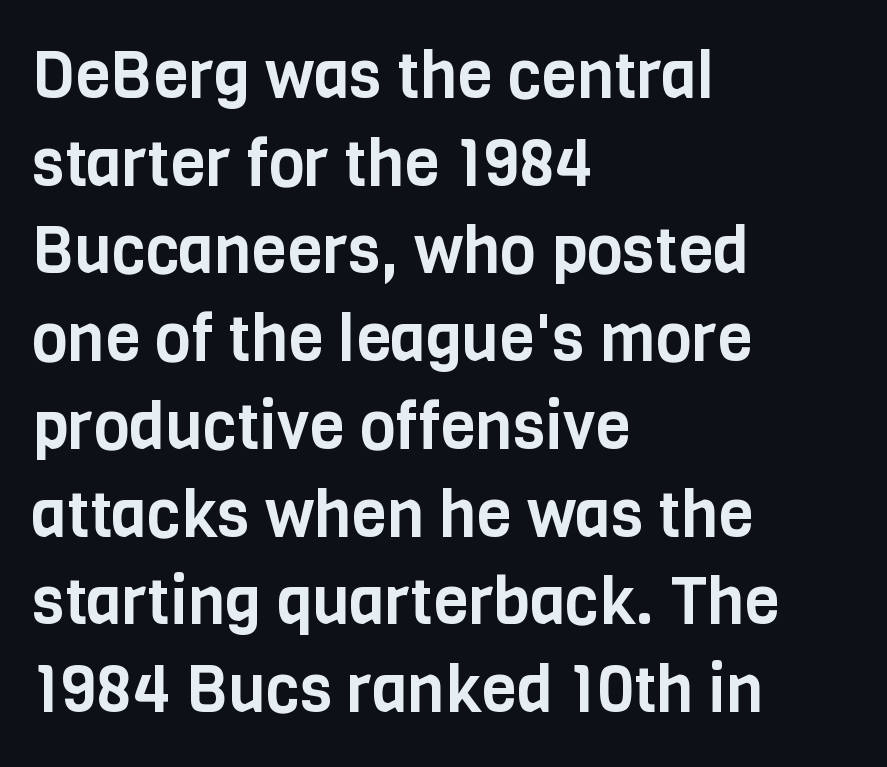
Each letter keeps its own natural width here, so spacing adapts to shape. Letterform terminals end flat and unadorned throughout the passage. The face used here is rendered with its standard letterfit. Words float on clear page, feet unadorned.
